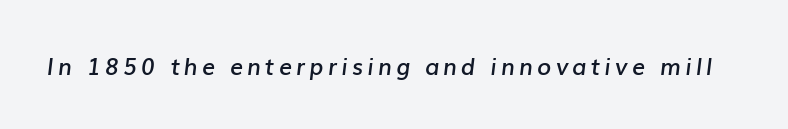
{"italic": "yes", "lean": "right", "slant_degrees": 7, "bold": "semi", "underline": "no", "glyph_px": 23}
